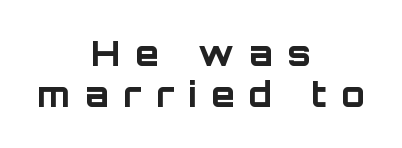
The image shows 34 px bold sans-serif type, upright; set centered, line spacing 1.21x, unusually wide letter spacing (+0.43 em), not underlined; low stroke contrast and a large x-height.
